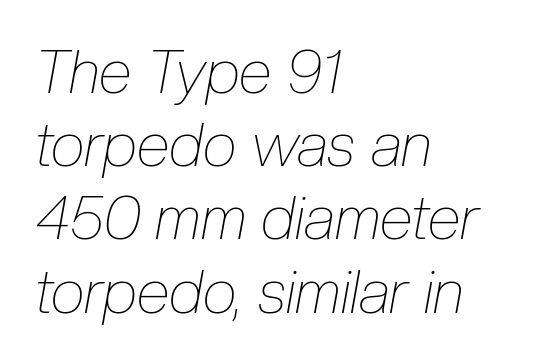
Q: Is the text bold? A: No.
Q: Is the text italic (slanted)? A: Yes, it leans right by about 10 degrees.
Q: Is the text underlined? A: No.
Q: How is the paragraph aligned? A: Left-aligned.
Q: Is the spacing between letters normal or unusually wide? A: Normal.
Q: Width (condensed, normal, or wide)? A: Condensed.
Q: Stroke contrast? A: Low.
Q: x-height? A: Medium.
Q: Monospaced? A: No.
